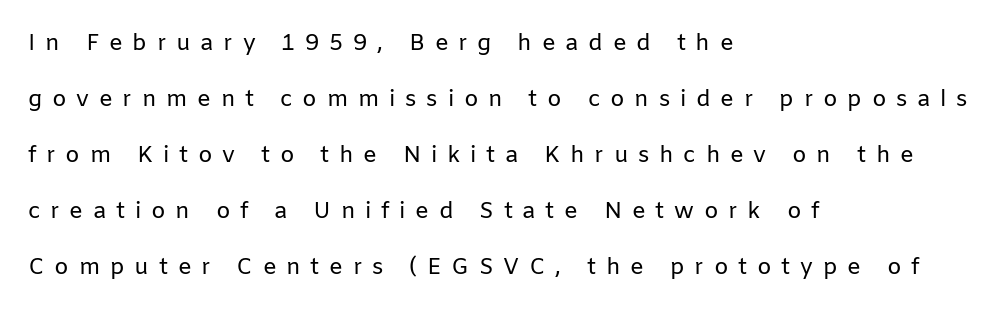
You can tell it's not italic because the verticals are truly vertical. Which margin do the lines hug? The left one — the right edge is uneven. Each word looks stretched out because of the extra space between its letters. Caption: face not bold, strokes unweighted. The space between consecutive lines is lavish. Has an underline been added? It has not.
